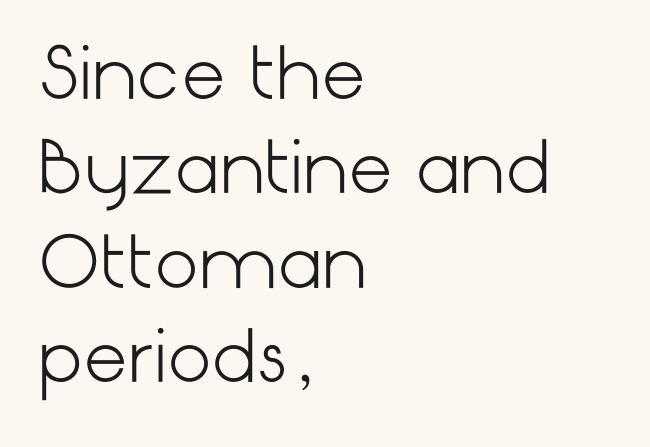
{"serif": "no", "italic": "no", "bold": "no", "weight": "light", "width": "normal", "stroke_contrast": "low", "x_height": "medium", "underline": "no", "align": "left", "line_spacing": "normal", "line_spacing_ratio": 1.35, "letter_spacing": "normal", "letter_spacing_em": 0.0, "glyph_px": 70}
